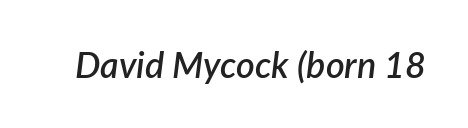
Compared with ordinary roman type, these characters are visibly tilted. Any mark beneath the type? The region is blank. A typesetter would call this zero additional tracking. Character widths vary here, with narrow letters taking less room than wide ones. The face used here is a semibold: visibly heavier than regular, lighter than bold.
